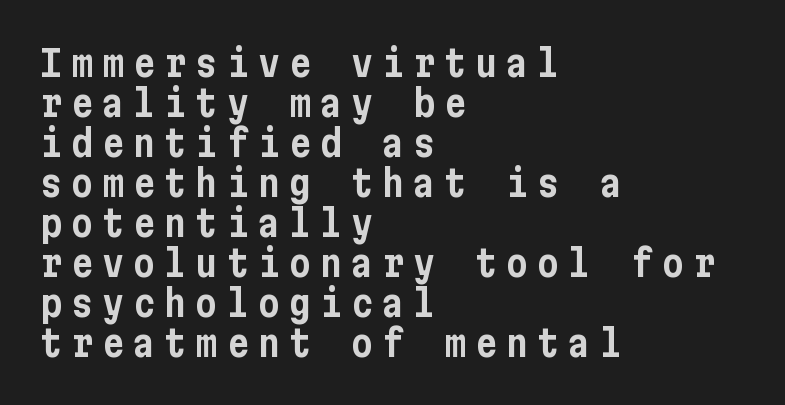
I'd call this a sans setting — the letters go barefoot. The tracking jumps out immediately: characters are airy and widely separated. The space beneath each line is pristine and unruled. Compared with a centered layout, this one pins lines to the left instead. Compared with typical paragraphs, the rows here are closer together. The axis of the letterforms is exactly vertical.
